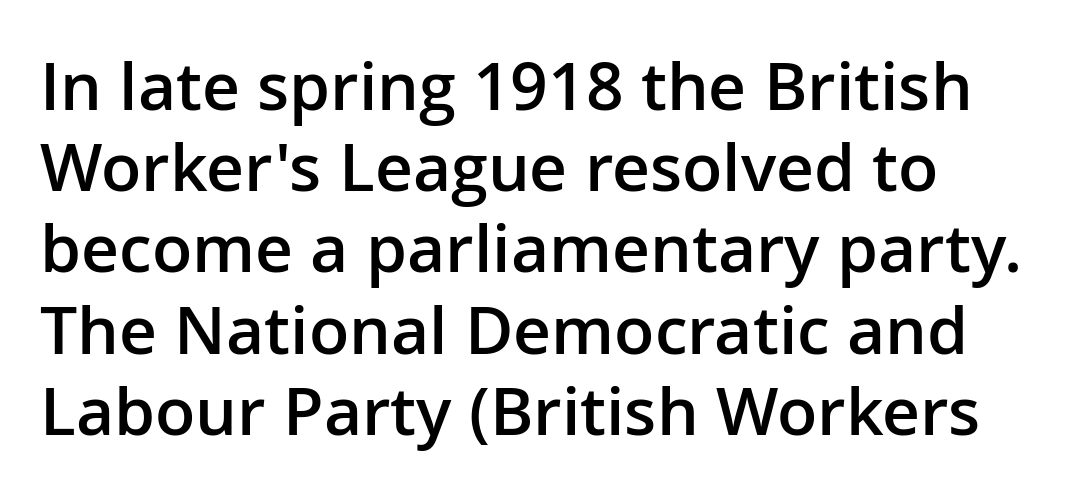
{"serif": "no", "italic": "no", "bold": "semi", "weight": "semibold", "width": "normal", "stroke_contrast": "low", "x_height": "medium", "monospaced": "no", "underline": "no", "align": "left", "line_spacing_ratio": 1.23, "letter_spacing": "normal", "letter_spacing_em": 0.0, "glyph_px": 66}
